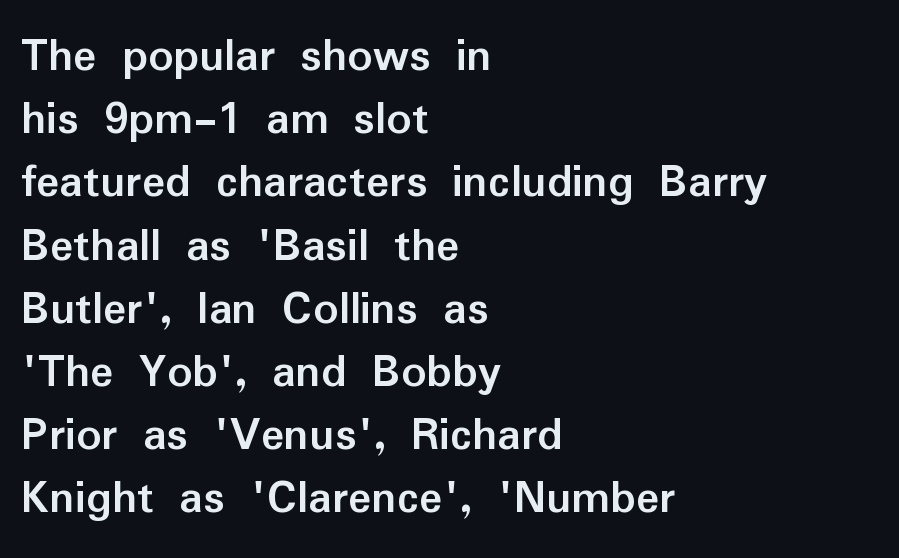
Q: Is the text bold? A: Yes.
Q: Is the text italic (slanted)? A: No, it is upright.
Q: Is the typeface a serif or a sans-serif typeface? A: Sans-serif.
Q: Is the text underlined? A: No.
Q: How is the paragraph aligned? A: Left-aligned.
Q: Is the spacing between letters normal or unusually wide? A: Normal.
Q: Is the spacing between lines tight, normal or loose? A: Normal.
Q: Width (condensed, normal, or wide)? A: Normal.
Q: Stroke contrast? A: Low.
Q: x-height? A: Medium.
Q: Monospaced? A: No.
